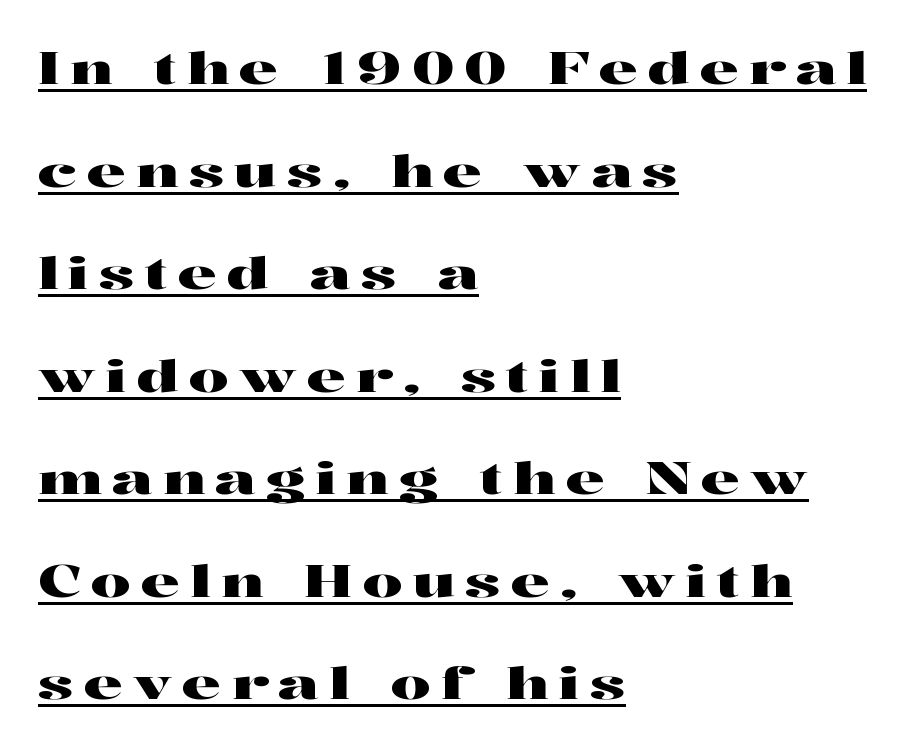
{"serif": "yes", "italic": "no", "width": "wide", "stroke_contrast": "high", "x_height": "medium", "monospaced": "no", "underline": "yes", "align": "left", "line_spacing": "loose", "line_spacing_ratio": 2.33, "letter_spacing": "wide", "letter_spacing_em": 0.23, "glyph_px": 44}
